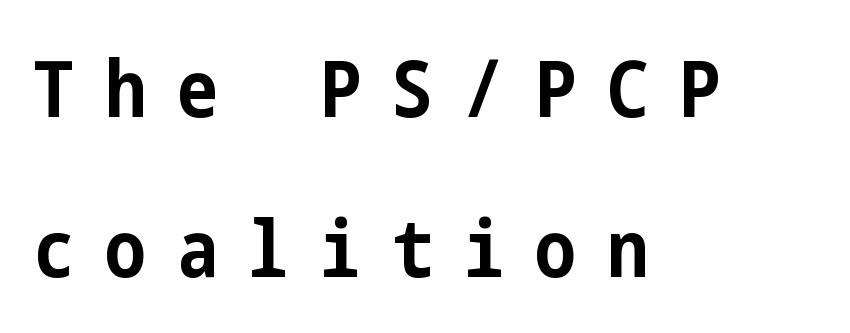
Q: Is the text bold? A: Yes.
Q: Is the text italic (slanted)? A: No, it is upright.
Q: Is the typeface a serif or a sans-serif typeface? A: Sans-serif.
Q: Is the text underlined? A: No.
Q: How is the paragraph aligned? A: Left-aligned.
Q: Is the spacing between letters normal or unusually wide? A: Unusually wide.
Q: Is the spacing between lines tight, normal or loose? A: Loose.
Q: Width (condensed, normal, or wide)? A: Condensed.
Q: Stroke contrast? A: Low.
Q: x-height? A: Medium.
